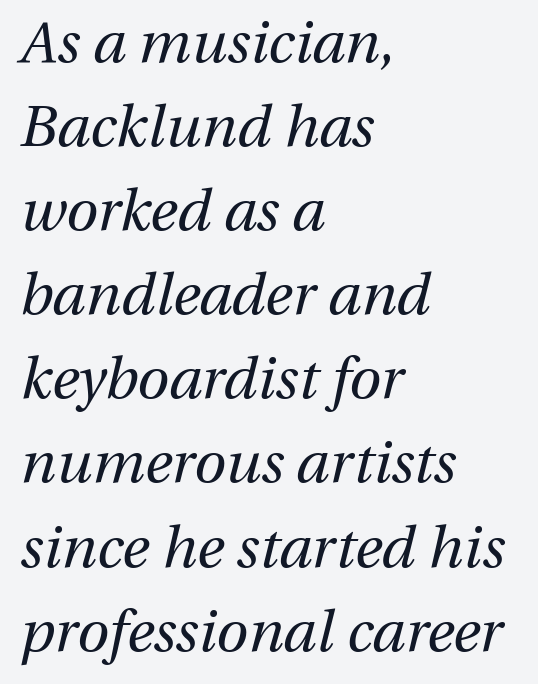
{"italic": "yes", "lean": "right", "slant_degrees": 13, "bold": "no", "weight": "regular", "width": "normal", "stroke_contrast": "medium", "x_height": "medium", "monospaced": "no", "underline": "no", "align": "left", "line_spacing": "normal", "line_spacing_ratio": 1.45, "letter_spacing": "normal", "letter_spacing_em": 0.0, "glyph_px": 58}
